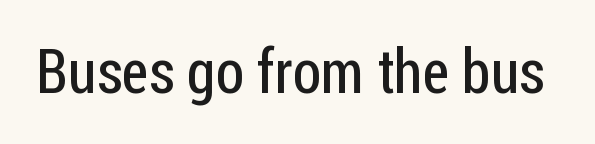
{"serif": "no", "italic": "no", "bold": "no", "weight": "regular", "width": "condensed", "stroke_contrast": "low", "x_height": "medium", "monospaced": "no", "underline": "no", "letter_spacing": "normal", "letter_spacing_em": 0.0, "glyph_px": 61}
